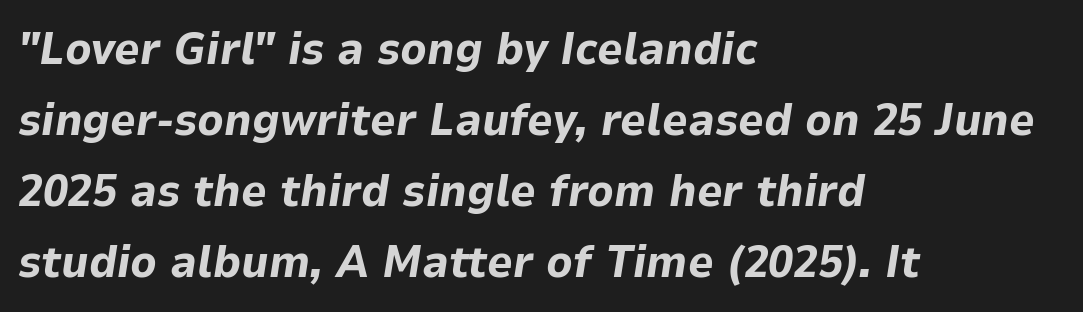
Q: Is the text bold? A: Yes.
Q: Is the text italic (slanted)? A: Yes, it leans right by about 9 degrees.
Q: Is the text underlined? A: No.
Q: How is the paragraph aligned? A: Left-aligned.
Q: Is the spacing between letters normal or unusually wide? A: Normal.
Q: Is the spacing between lines tight, normal or loose? A: Normal.
Q: Width (condensed, normal, or wide)? A: Normal.
Q: Stroke contrast? A: Low.
Q: x-height? A: Medium.
Q: Monospaced? A: No.
